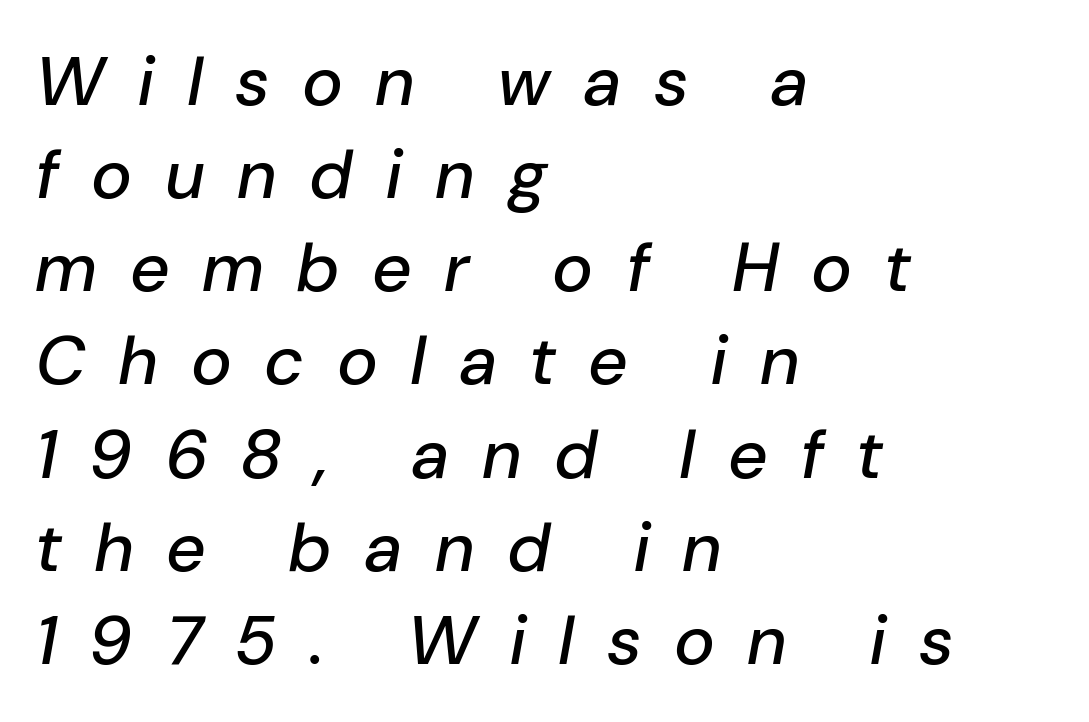
Q: Is the text italic (slanted)? A: Yes, it leans right by about 10 degrees.
Q: Is the text underlined? A: No.
Q: How is the paragraph aligned? A: Left-aligned.
Q: Is the spacing between letters normal or unusually wide? A: Unusually wide.
Q: Is the spacing between lines tight, normal or loose? A: Normal.
Q: Width (condensed, normal, or wide)? A: Normal.
Q: Stroke contrast? A: Low.
Q: x-height? A: Medium.
Q: Monospaced? A: No.
